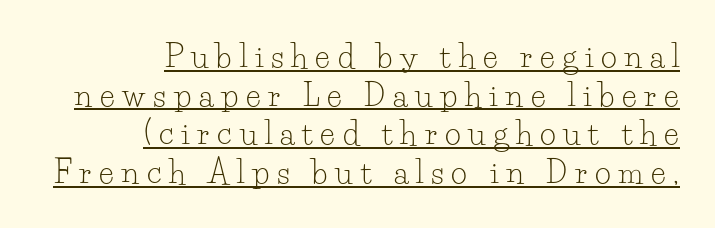
Letters have the restrained weight of plain body copy at most. The axis of the letterforms is exactly vertical. Looks like regular typesetting: each glyph gets only the width it needs. I'd call this a serif setting — the letters wear small feet. If you measured baseline to baseline, you'd find a middling distance. How are the letters spaced? Widely, with obvious added tracking.
